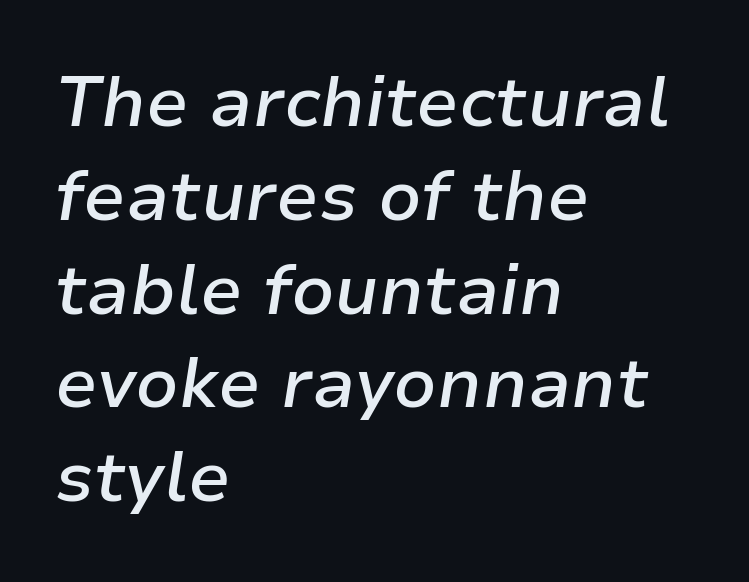
{"italic": "yes", "lean": "right", "slant_degrees": 9, "bold": "semi", "weight": "semibold", "width": "normal", "stroke_contrast": "low", "x_height": "medium", "monospaced": "no", "underline": "no", "align": "left", "line_spacing": "normal", "line_spacing_ratio": 1.34, "letter_spacing": "normal", "letter_spacing_em": 0.0, "glyph_px": 70}
